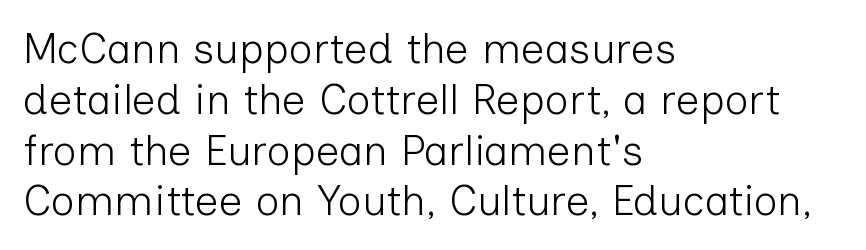
{"serif": "no", "italic": "no", "bold": "no", "weight": "light", "width": "normal", "stroke_contrast": "low", "x_height": "medium", "monospaced": "no", "underline": "no", "align": "left", "line_spacing_ratio": 1.21, "letter_spacing": "normal", "letter_spacing_em": 0.0, "glyph_px": 42}
